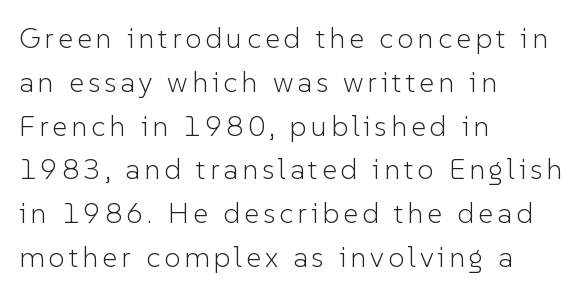
Q: Is the text bold? A: No.
Q: Is the text italic (slanted)? A: No, it is upright.
Q: Is the typeface a serif or a sans-serif typeface? A: Sans-serif.
Q: Is the text underlined? A: No.
Q: How is the paragraph aligned? A: Left-aligned.
Q: Is the spacing between lines tight, normal or loose? A: Normal.
Q: Width (condensed, normal, or wide)? A: Normal.
Q: Stroke contrast? A: Low.
Q: x-height? A: Medium.
Q: Monospaced? A: No.
